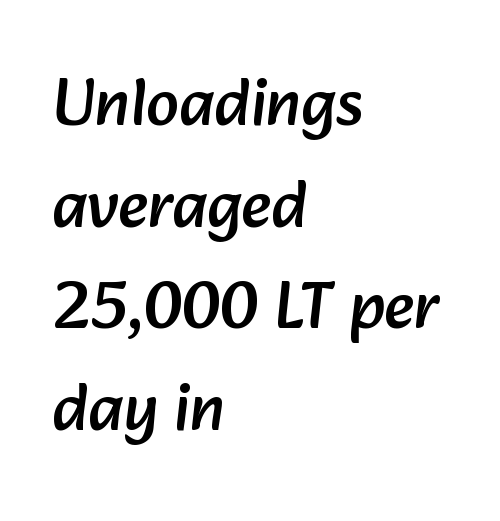
Q: Is the typeface a serif or a sans-serif typeface? A: Sans-serif.
Q: Is the text underlined? A: No.
Q: How is the paragraph aligned? A: Left-aligned.
Q: Is the spacing between letters normal or unusually wide? A: Normal.
Q: Is the spacing between lines tight, normal or loose? A: Normal.
Q: Width (condensed, normal, or wide)? A: Normal.
Q: Stroke contrast? A: Low.
Q: x-height? A: Medium.
Q: Monospaced? A: No.
